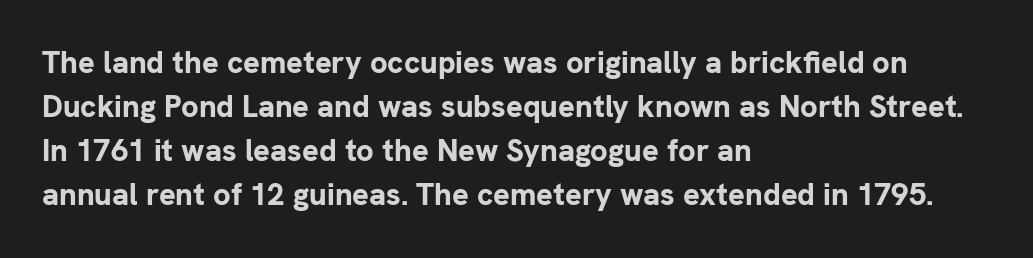
{"serif": "no", "italic": "no", "bold": "yes", "weight": "bold", "width": "normal", "stroke_contrast": "low", "x_height": "medium", "monospaced": "no", "underline": "no", "align": "left", "line_spacing": "normal", "line_spacing_ratio": 1.42, "letter_spacing": "normal", "letter_spacing_em": 0.0, "glyph_px": 31}
